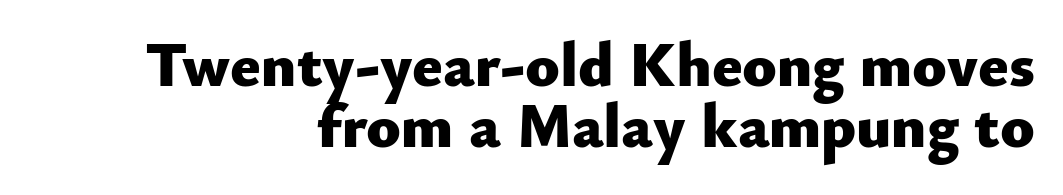
{"serif": "no", "italic": "no", "bold": "yes", "weight": "heavy", "width": "normal", "stroke_contrast": "low", "x_height": "small", "monospaced": "no", "underline": "no", "align": "right", "line_spacing": "tight", "line_spacing_ratio": 0.97, "letter_spacing": "normal", "letter_spacing_em": 0.0, "glyph_px": 63}
